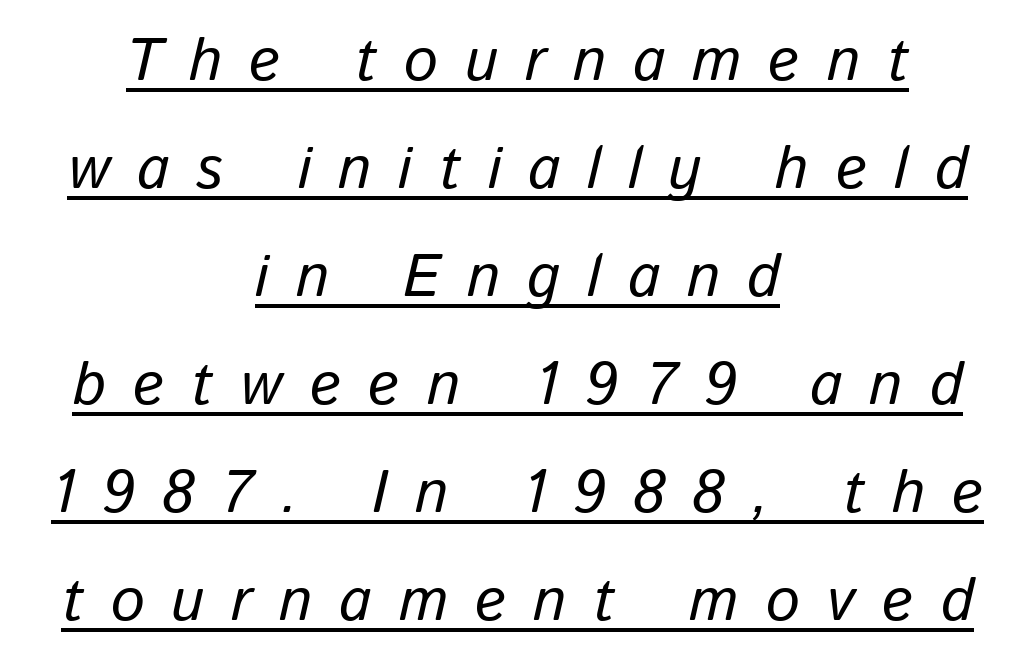
Centered paragraph, ragged on both sides. Compared with ordinary roman type, these characters are visibly tilted. Each word looks stretched out because of the extra space between its letters. A typographer would call this underscored text.
